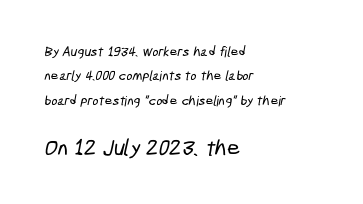
Does the bottom block carry the larger type? Yes, it does. This rendering leaves character spacing at its baseline value. Any mark beneath the type? The region is blank. Teacher's note: observe the even left margin — that is flush-left alignment.
